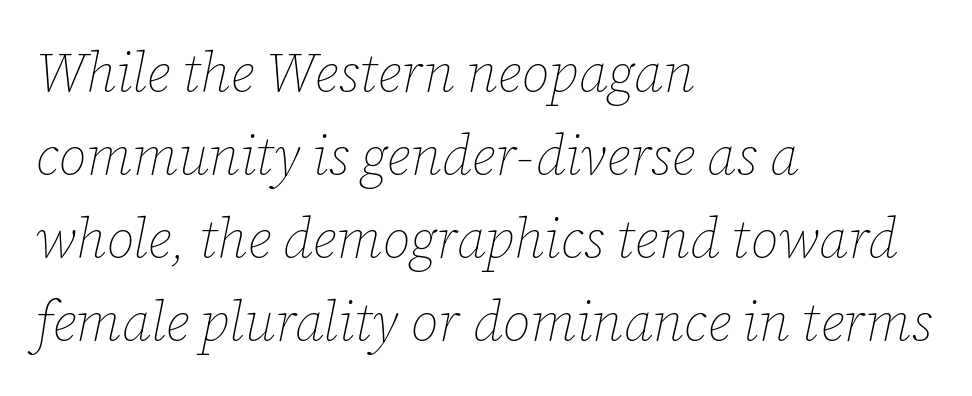
The image shows 55 px thin type, italic (leaning right); set left-aligned, normal line spacing (1.51x), normal letter spacing, not underlined; low stroke contrast and a medium x-height.
